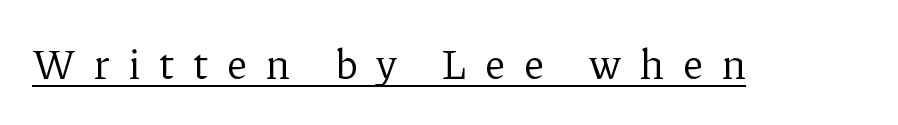
The image shows 42 px regular-weight serif type, upright; set unusually wide letter spacing (+0.45 em), underlined; low stroke contrast and a medium x-height.
